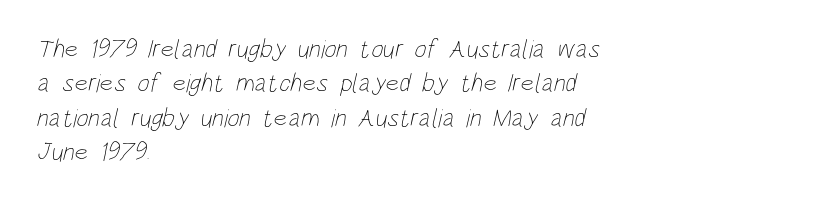
Q: Is the text bold? A: No.
Q: Is the text underlined? A: No.
Q: How is the paragraph aligned? A: Left-aligned.
Q: Is the spacing between letters normal or unusually wide? A: Normal.
Q: Is the spacing between lines tight, normal or loose? A: Normal.
